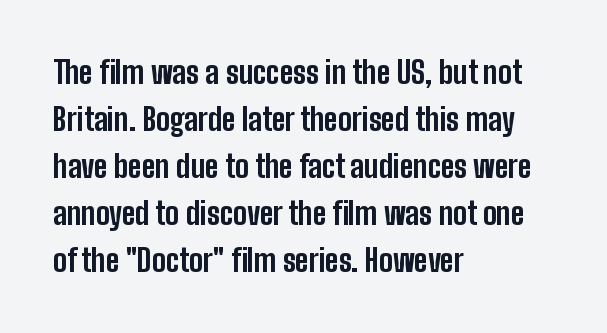
The zone under the glyphs is completely vacant. Is there any slant? The stems are plumb. Tracking value appears to be zero — textbook default spacing. This sample has the flowing, uneven cadence of proportional lettering. Check where the strokes stop: nothing finishes them off — pure sans.
